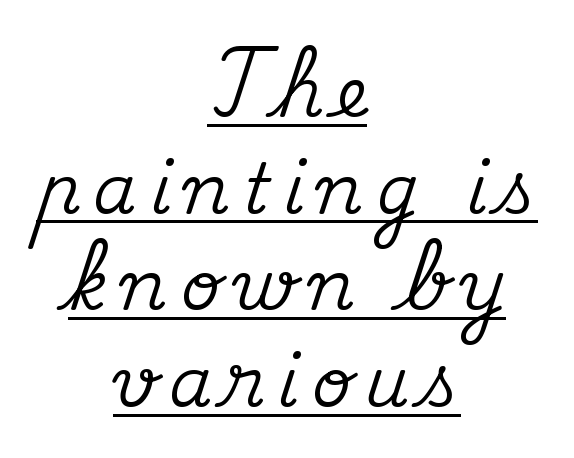
The image shows 69 px serif type; set centered, normal line spacing (1.4x), underlined; medium stroke contrast and a small x-height.
